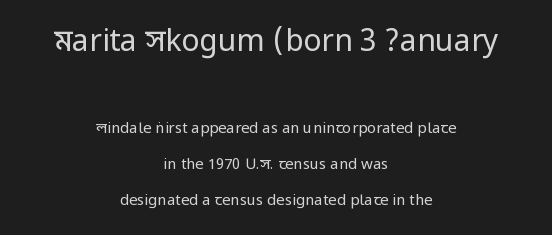
Q: Is the text bold? A: No.
Q: Is the text italic (slanted)? A: No, it is upright.
Q: Is the typeface a serif or a sans-serif typeface? A: Sans-serif.
Q: Is the text underlined? A: No.
Q: How is the paragraph aligned? A: Centered.
Q: Is the spacing between letters normal or unusually wide? A: Normal.
Q: Is the spacing between lines tight, normal or loose? A: Loose.
Q: Which block of text is set in a larger size, the first (top) or the second (bottom)? A: The first (top) one.
Q: Width (condensed, normal, or wide)? A: Condensed.
Q: Stroke contrast? A: Low.
